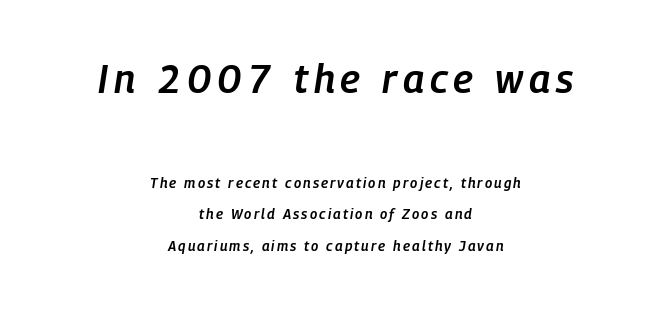
The image shows 39 px semibold, condensed type, italic (leaning right); set centered, loose line spacing (2.25x), not underlined; the first (top) block is 2.79x larger; low stroke contrast and a medium x-height.
